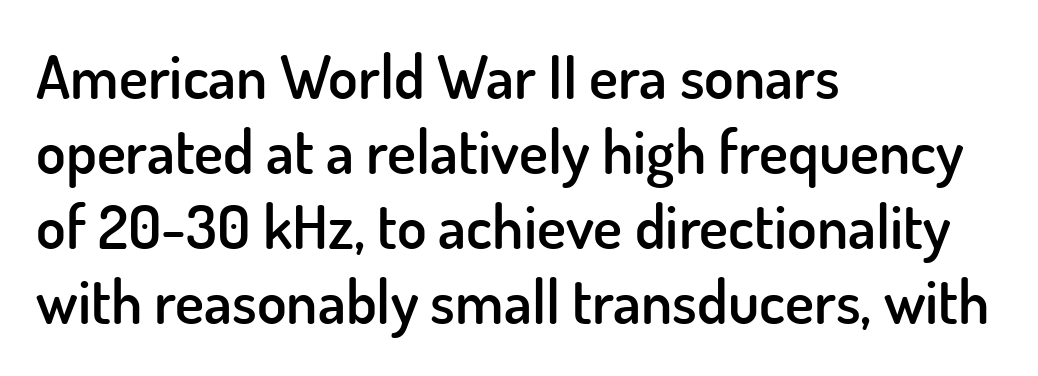
The image shows 61 px semibold sans-serif type, upright; set left-aligned, line spacing 1.23x, normal letter spacing, not underlined; low stroke contrast and a small x-height.
